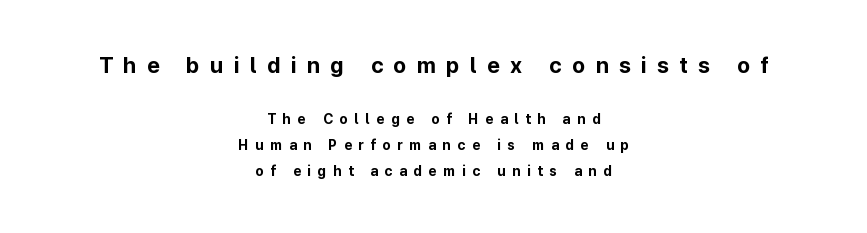
Q: Is the text bold? A: Yes.
Q: Is the text italic (slanted)? A: No, it is upright.
Q: Is the text underlined? A: No.
Q: How is the paragraph aligned? A: Centered.
Q: Is the spacing between letters normal or unusually wide? A: Unusually wide.
Q: Which block of text is set in a larger size, the first (top) or the second (bottom)? A: The first (top) one.
